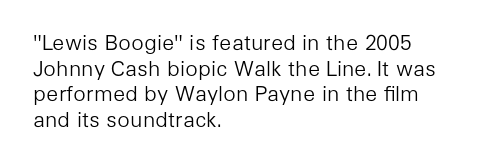
The image shows 21 px text type, upright; set left-aligned, line spacing 1.22x, normal letter spacing, not underlined.
